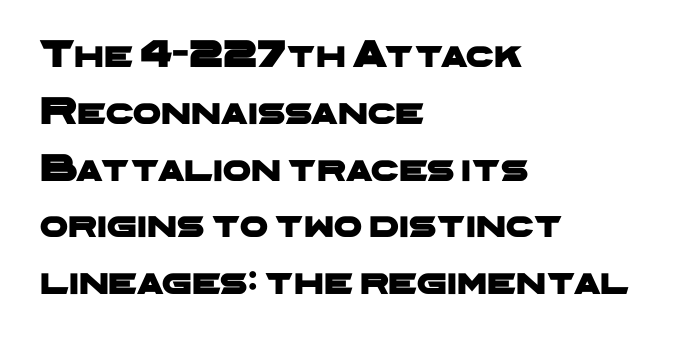
Q: Is the typeface a serif or a sans-serif typeface? A: Sans-serif.
Q: Is the text underlined? A: No.
Q: How is the paragraph aligned? A: Left-aligned.
Q: Is the spacing between letters normal or unusually wide? A: Normal.
Q: Is the spacing between lines tight, normal or loose? A: Normal.
Q: Width (condensed, normal, or wide)? A: Wide.
Q: Stroke contrast? A: Low.
Q: x-height? A: Medium.
Q: Monospaced? A: No.
